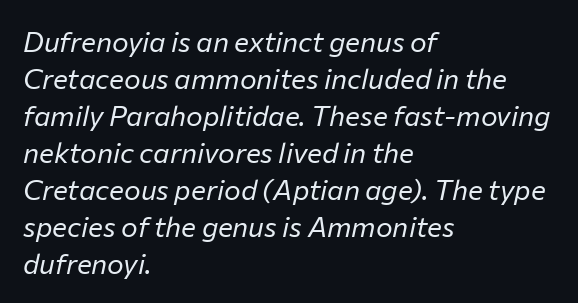
The image shows 28 px regular-weight type, italic (leaning right); set left-aligned, normal line spacing (1.32x), normal letter spacing, not underlined; low stroke contrast and a medium x-height.
